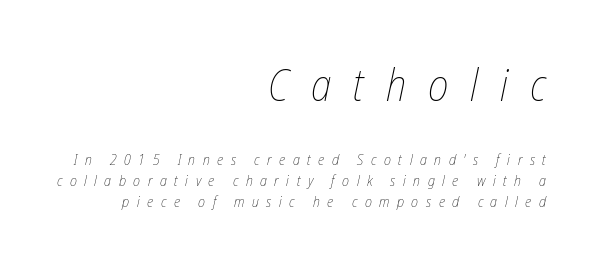
The image shows 44 px thin, condensed type, italic (leaning right); set right-aligned, normal line spacing (1.37x), unusually wide letter spacing (+0.5 em), not underlined; the first (top) block is 2.93x larger; low stroke contrast and a medium x-height.
